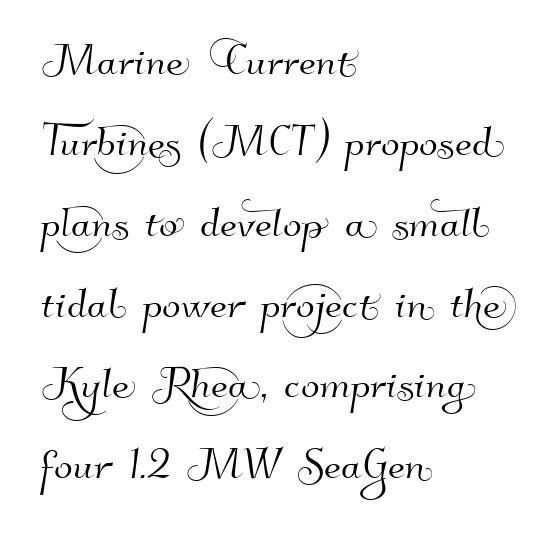
The image shows 55 px sans-serif type; set left-aligned, normal line spacing (1.47x), normal letter spacing, not underlined; high stroke contrast and a small x-height.
